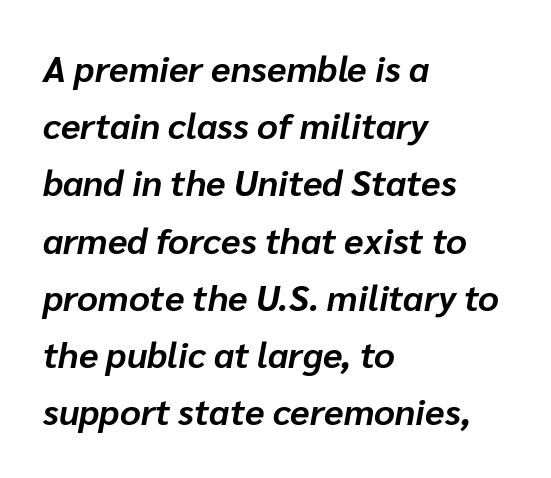
The image shows 36 px bold type, italic (leaning right); set left-aligned, normal line spacing (1.59x), normal letter spacing, not underlined; low stroke contrast and a medium x-height.
